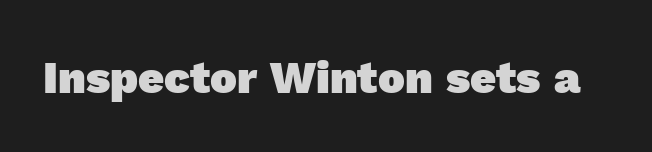
{"serif": "no", "bold": "yes", "weight": "heavy", "width": "normal", "x_height": "medium", "monospaced": "no", "underline": "no", "letter_spacing": "normal", "letter_spacing_em": 0.0, "glyph_px": 45}
